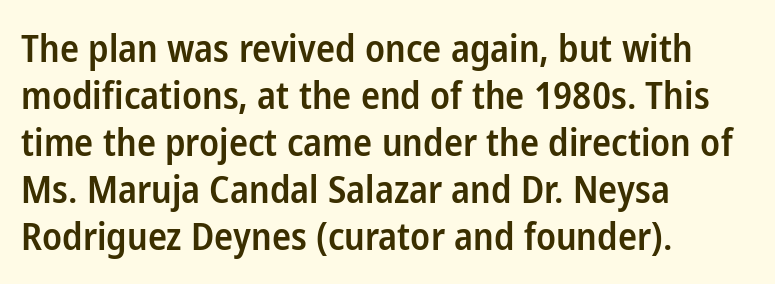
Q: Is the text bold? A: Semi-bold.
Q: Is the text italic (slanted)? A: No, it is upright.
Q: Is the typeface a serif or a sans-serif typeface? A: Sans-serif.
Q: Is the text underlined? A: No.
Q: How is the paragraph aligned? A: Left-aligned.
Q: Is the spacing between letters normal or unusually wide? A: Normal.
Q: Width (condensed, normal, or wide)? A: Condensed.
Q: Stroke contrast? A: Low.
Q: x-height? A: Medium.
Q: Monospaced? A: No.
